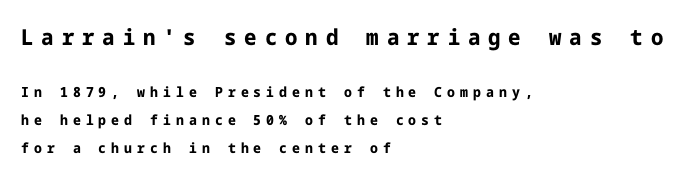
Visually, the top section dominates because its glyphs are scaled up. There is plenty of visible air inserted between adjacent glyphs. The passage shown is emphatically bold. The font's upright variant was chosen for this text. Horizontal bands of white between lines are thick stripes. Alignment: flush left.
